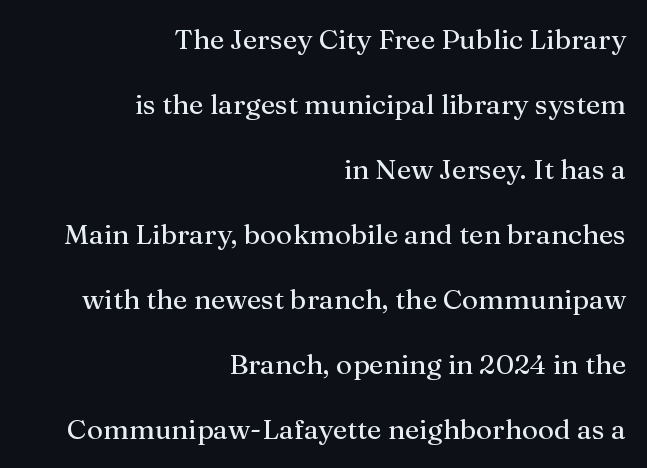
Q: Is the text bold? A: No.
Q: Is the text italic (slanted)? A: No, it is upright.
Q: Is the typeface a serif or a sans-serif typeface? A: Serif.
Q: Is the text underlined? A: No.
Q: How is the paragraph aligned? A: Right-aligned.
Q: Is the spacing between letters normal or unusually wide? A: Normal.
Q: Is the spacing between lines tight, normal or loose? A: Loose.
Q: Width (condensed, normal, or wide)? A: Normal.
Q: Stroke contrast? A: Medium.
Q: x-height? A: Medium.
Q: Monospaced? A: No.
